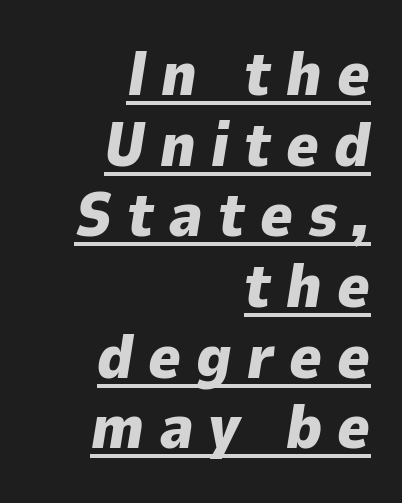
The image shows 62 px heavy type, italic (leaning right); set right-aligned, tight line spacing (1.14x), unusually wide letter spacing (+0.24 em), underlined; low stroke contrast and a medium x-height.
